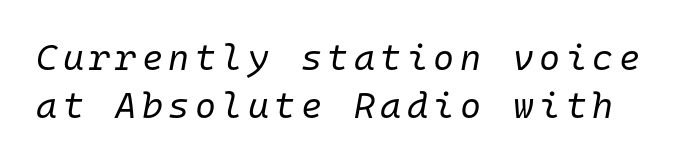
An italicized treatment has been applied to the whole sample. Each letter, wide or thin by design, is forced into the same width here. The baseline area is clear. Weight: not bold — regular or lighter. Leading matches the norm, producing a regular column.
